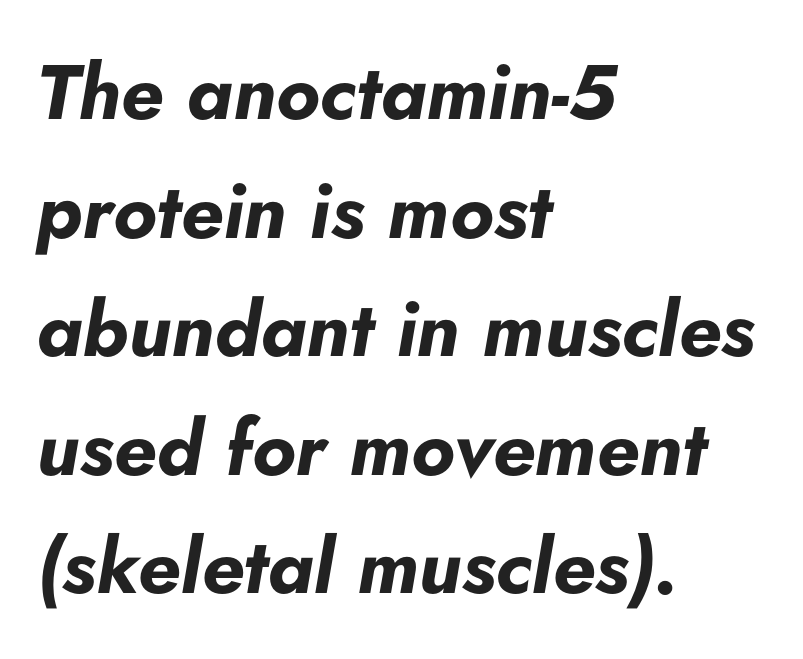
Q: Is the text bold? A: Yes.
Q: Is the text italic (slanted)? A: Yes, it leans right by about 5 degrees.
Q: Is the text underlined? A: No.
Q: How is the paragraph aligned? A: Left-aligned.
Q: Is the spacing between letters normal or unusually wide? A: Normal.
Q: Is the spacing between lines tight, normal or loose? A: Normal.
Q: Width (condensed, normal, or wide)? A: Normal.
Q: Stroke contrast? A: Low.
Q: x-height? A: Small.
Q: Monospaced? A: No.
